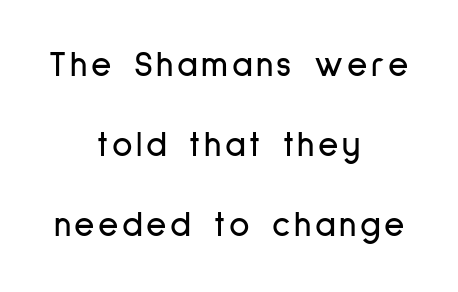
The image shows 35 px condensed sans-serif type, upright; set centered, loose line spacing (2.28x), not underlined; low stroke contrast and a medium x-height.
